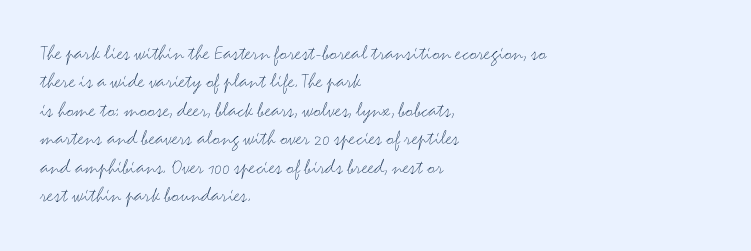
{"bold": "no", "underline": "no", "align": "left", "line_spacing": "normal", "line_spacing_ratio": 1.29, "letter_spacing": "normal", "letter_spacing_em": 0.0, "glyph_px": 22}
